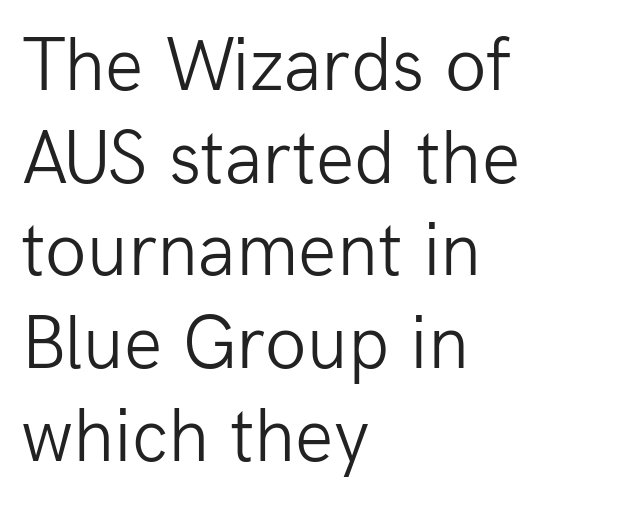
Q: Is the text bold? A: No.
Q: Is the text italic (slanted)? A: No, it is upright.
Q: Is the typeface a serif or a sans-serif typeface? A: Sans-serif.
Q: Is the text underlined? A: No.
Q: How is the paragraph aligned? A: Left-aligned.
Q: Is the spacing between letters normal or unusually wide? A: Normal.
Q: Width (condensed, normal, or wide)? A: Normal.
Q: Stroke contrast? A: Low.
Q: x-height? A: Medium.
Q: Monospaced? A: No.
